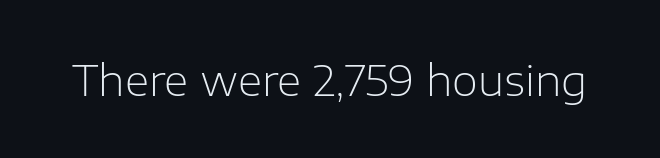
{"serif": "no", "italic": "no", "bold": "no", "weight": "light", "width": "normal", "stroke_contrast": "low", "x_height": "medium", "monospaced": "no", "underline": "no", "letter_spacing": "normal", "letter_spacing_em": 0.0, "glyph_px": 42}
